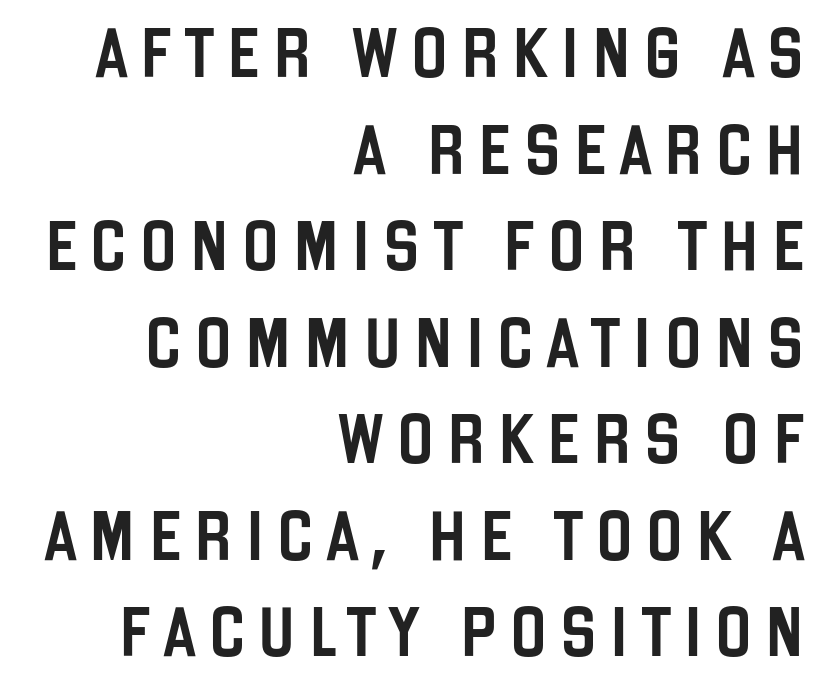
The image shows 49 px condensed sans-serif type, upright; set right-aligned, loose line spacing (1.97x), unusually wide letter spacing (+0.27 em), not underlined; low stroke contrast and a large x-height.
